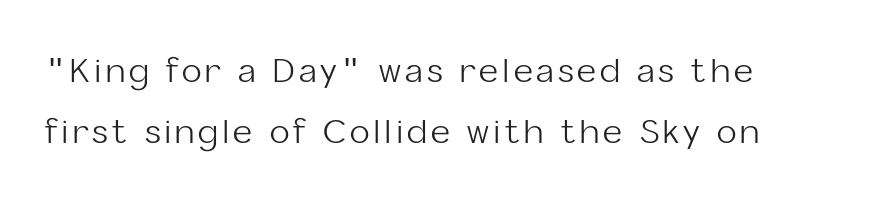
Are there feet on the stems? There aren't — it's a sans. Note the varied advance widths — an 'i' is clearly narrower than an 'm'. Check under the words: just untouched page. Do the letters lean? They stand straight. No extra ink here — the face is not bold.
